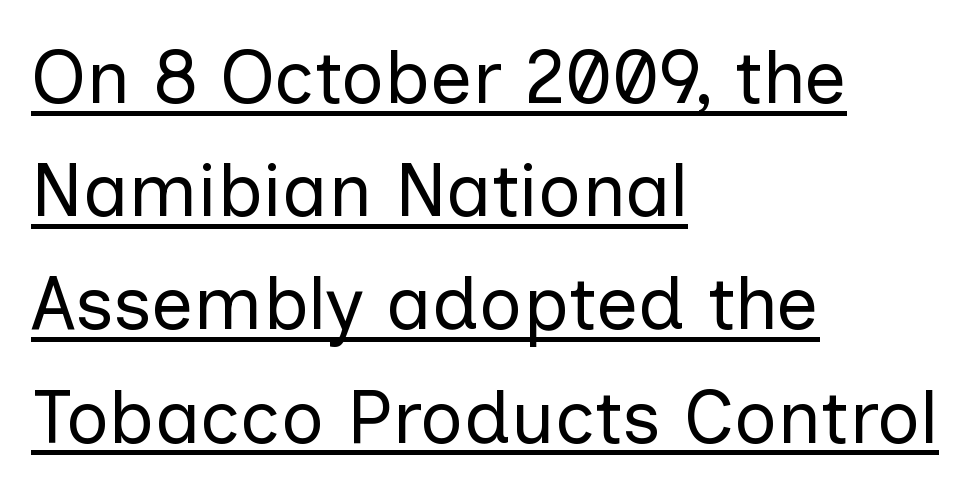
{"serif": "no", "italic": "no", "bold": "no", "weight": "regular", "width": "normal", "stroke_contrast": "low", "x_height": "medium", "monospaced": "no", "underline": "yes", "align": "left", "line_spacing": "normal", "line_spacing_ratio": 1.51, "letter_spacing": "normal", "letter_spacing_em": 0.0, "glyph_px": 75}
